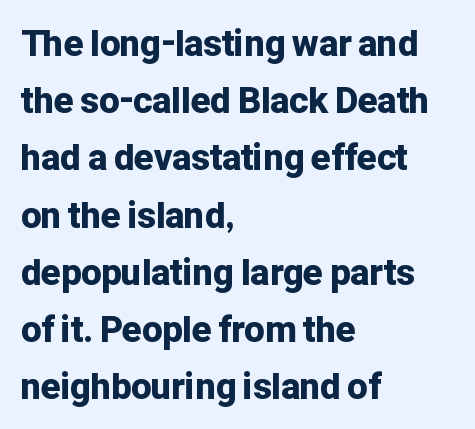
{"serif": "no", "italic": "no", "bold": "yes", "weight": "bold", "width": "normal", "stroke_contrast": "low", "x_height": "medium", "monospaced": "no", "underline": "no", "align": "left", "line_spacing": "normal", "line_spacing_ratio": 1.59, "letter_spacing": "normal", "letter_spacing_em": 0.0, "glyph_px": 36}
